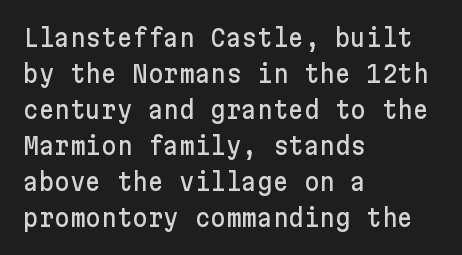
The image shows 24 px text type, upright; set left-aligned, normal line spacing (1.5x), normal letter spacing, not underlined.
